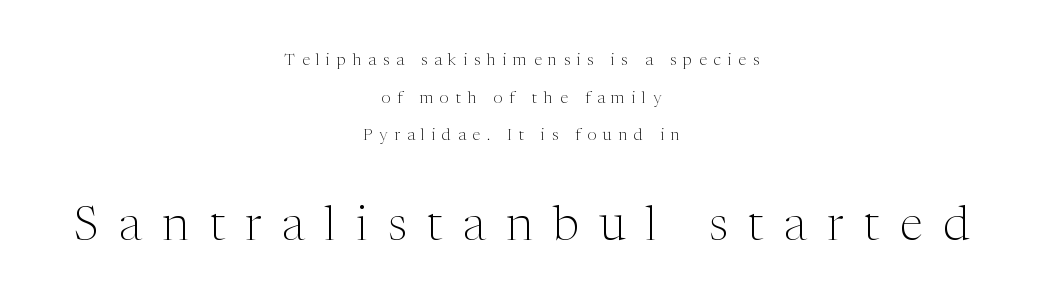
Q: Is the text bold? A: No.
Q: Is the text italic (slanted)? A: No, it is upright.
Q: Is the typeface a serif or a sans-serif typeface? A: Serif.
Q: Is the text underlined? A: No.
Q: How is the paragraph aligned? A: Centered.
Q: Is the spacing between letters normal or unusually wide? A: Unusually wide.
Q: Is the spacing between lines tight, normal or loose? A: Loose.
Q: Which block of text is set in a larger size, the first (top) or the second (bottom)? A: The second (bottom) one.
Q: Width (condensed, normal, or wide)? A: Normal.
Q: Stroke contrast? A: Medium.
Q: x-height? A: Medium.
Q: Monospaced? A: No.
